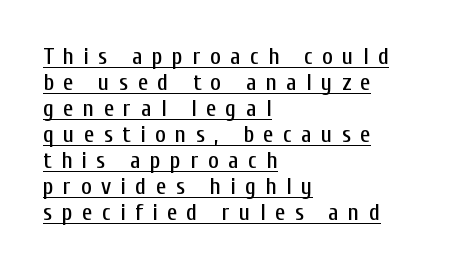
Notice how a bar underscores the lettering throughout. Quick note: not italic, upright. Here the glyphs are tracked loosely, breaking word shapes into spaced letters. Does the leading feel generous? Not at all — it's pinched.
